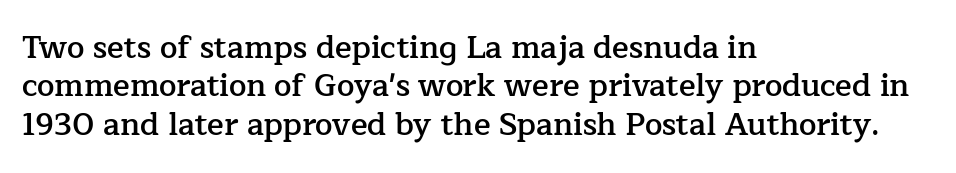
{"serif": "yes", "italic": "no", "bold": "semi", "weight": "semibold", "width": "normal", "stroke_contrast": "low", "x_height": "medium", "monospaced": "no", "underline": "no", "align": "left", "line_spacing_ratio": 1.24, "letter_spacing": "normal", "letter_spacing_em": 0.0, "glyph_px": 31}
